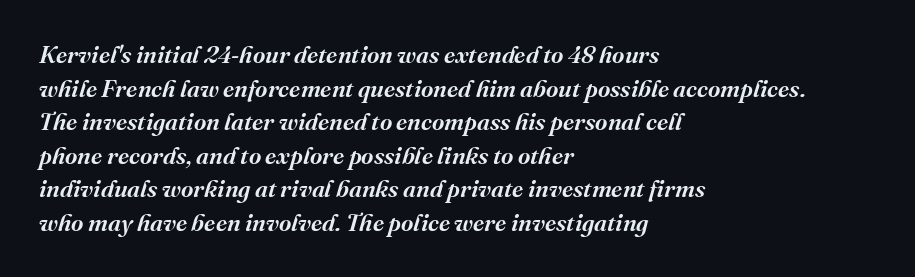
Standard letterfit; no display-style spreading of the glyphs. The sample has been set in demibold, a notch under bold. This rendering features lettering with no underline. Evenly set lines give the paragraph a standard silhouette. A student would call this left alignment; a typographer would say flush left, rag right. A typesetter would mark this as italic.
